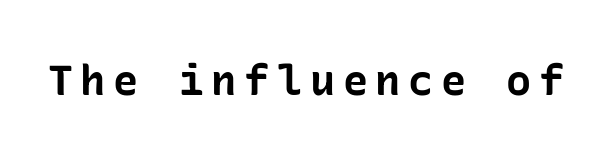
The image shows 42 px bold sans-serif type, upright; set not underlined; low stroke contrast and a medium x-height.
